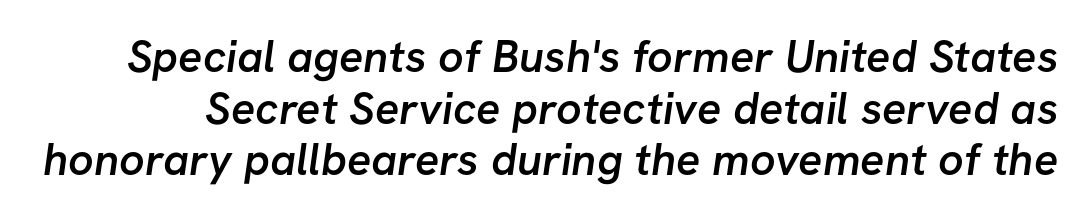
{"serif": "no", "bold": "semi", "weight": "semibold", "width": "normal", "stroke_contrast": "low", "x_height": "medium", "monospaced": "no", "underline": "no", "line_spacing": "tight", "line_spacing_ratio": 1.15, "letter_spacing": "normal", "letter_spacing_em": 0.0, "glyph_px": 45}
